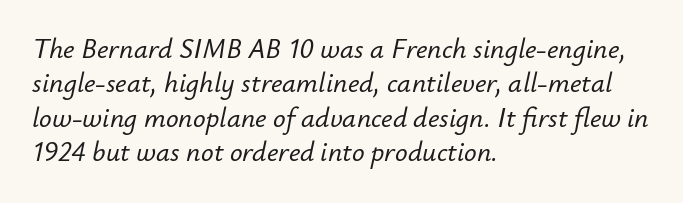
{"italic": "yes", "lean": "right", "slant_degrees": 12, "width": "normal", "stroke_contrast": "low", "x_height": "small", "monospaced": "no", "underline": "no", "align": "left", "line_spacing_ratio": 1.23, "letter_spacing": "normal", "letter_spacing_em": 0.0, "glyph_px": 28}
